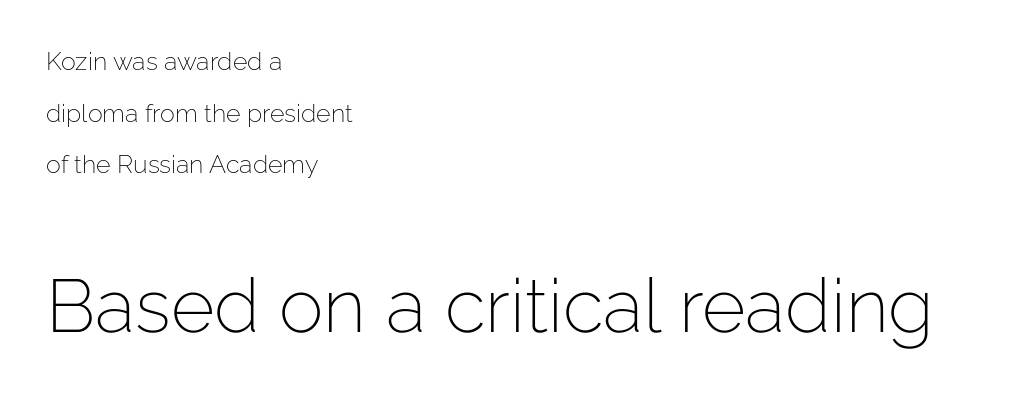
Q: Is the text bold? A: No.
Q: Is the text italic (slanted)? A: No, it is upright.
Q: Is the typeface a serif or a sans-serif typeface? A: Sans-serif.
Q: Is the text underlined? A: No.
Q: How is the paragraph aligned? A: Left-aligned.
Q: Is the spacing between letters normal or unusually wide? A: Normal.
Q: Is the spacing between lines tight, normal or loose? A: Loose.
Q: Which block of text is set in a larger size, the first (top) or the second (bottom)? A: The second (bottom) one.
Q: Width (condensed, normal, or wide)? A: Normal.
Q: Stroke contrast? A: Low.
Q: x-height? A: Medium.
Q: Monospaced? A: No.
